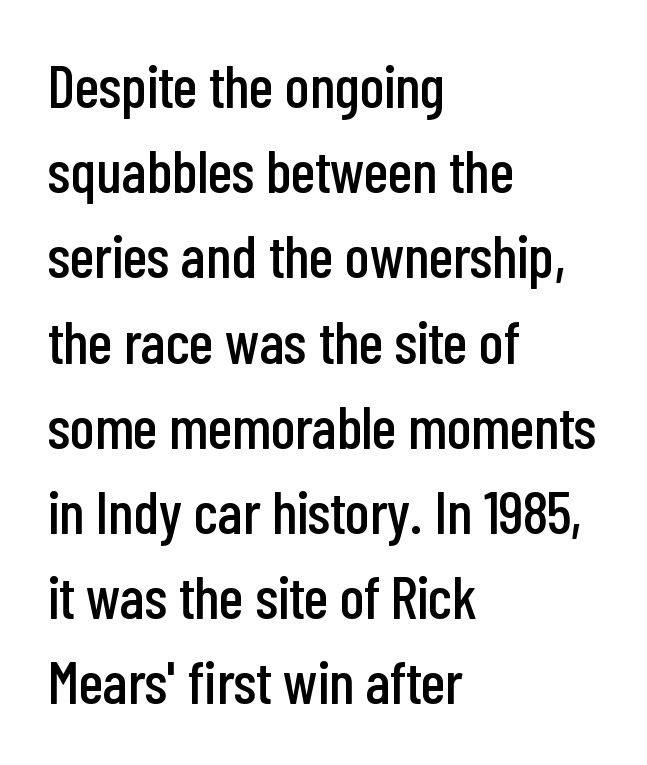
Q: Is the text italic (slanted)? A: No, it is upright.
Q: Is the typeface a serif or a sans-serif typeface? A: Sans-serif.
Q: Is the text underlined? A: No.
Q: How is the paragraph aligned? A: Left-aligned.
Q: Is the spacing between letters normal or unusually wide? A: Normal.
Q: Is the spacing between lines tight, normal or loose? A: Normal.
Q: Width (condensed, normal, or wide)? A: Condensed.
Q: Stroke contrast? A: Low.
Q: x-height? A: Medium.
Q: Monospaced? A: No.
